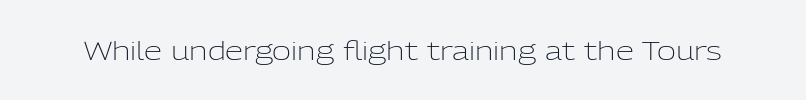
{"italic": "no", "bold": "no", "underline": "no", "letter_spacing": "normal", "letter_spacing_em": 0.0, "glyph_px": 26}
